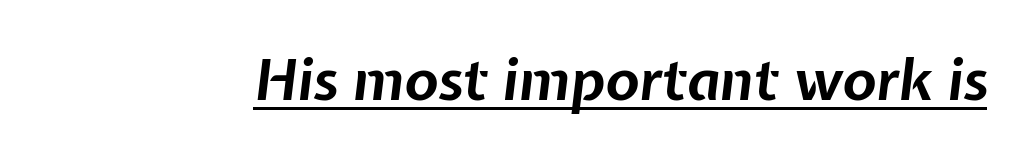
Q: Is the text bold? A: Yes.
Q: Is the text italic (slanted)? A: Yes, it leans right by about 7 degrees.
Q: Is the text underlined? A: Yes.
Q: Is the spacing between letters normal or unusually wide? A: Normal.
Q: Width (condensed, normal, or wide)? A: Normal.
Q: Stroke contrast? A: Low.
Q: x-height? A: Medium.
Q: Monospaced? A: No.
